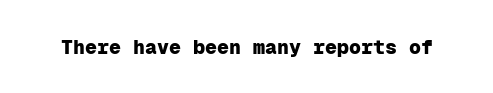
Q: Is the text bold? A: Yes.
Q: Is the text italic (slanted)? A: No, it is upright.
Q: Is the text underlined? A: No.
Q: Is the spacing between letters normal or unusually wide? A: Normal.
